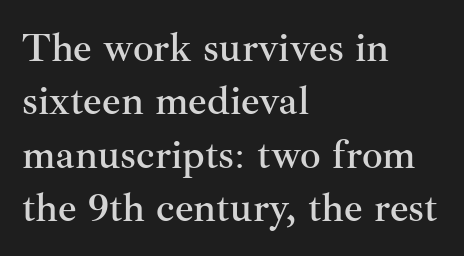
Q: Is the text italic (slanted)? A: No, it is upright.
Q: Is the typeface a serif or a sans-serif typeface? A: Serif.
Q: Is the text underlined? A: No.
Q: How is the paragraph aligned? A: Left-aligned.
Q: Is the spacing between letters normal or unusually wide? A: Normal.
Q: Is the spacing between lines tight, normal or loose? A: Normal.
Q: Width (condensed, normal, or wide)? A: Normal.
Q: Stroke contrast? A: Medium.
Q: x-height? A: Small.
Q: Monospaced? A: No.
